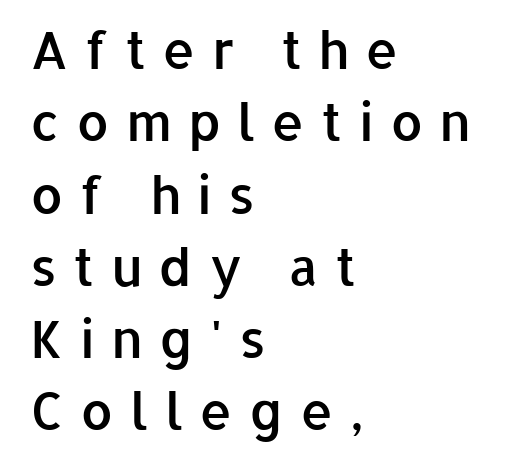
Bold? Not quite — semibold, heavier than regular but stopping short. The face used here is rendered with a markedly widened letterfit. Tall strokes in this sample are plumb rather than angled. The face used here is proportionally spaced, like ordinary book or web type. Regular leading. The specimen omits any rule beneath the text block's lines.
